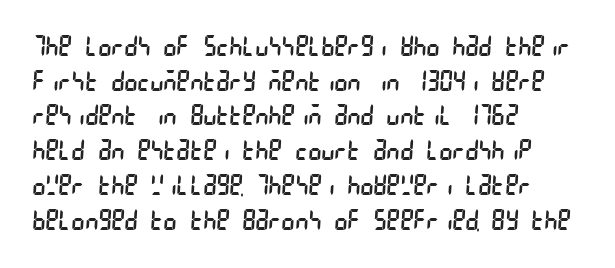
Q: Is the text bold? A: No.
Q: Is the typeface a serif or a sans-serif typeface? A: Sans-serif.
Q: Is the text underlined? A: No.
Q: How is the paragraph aligned? A: Left-aligned.
Q: Is the spacing between letters normal or unusually wide? A: Normal.
Q: Width (condensed, normal, or wide)? A: Condensed.
Q: Stroke contrast? A: Low.
Q: x-height? A: Large.
